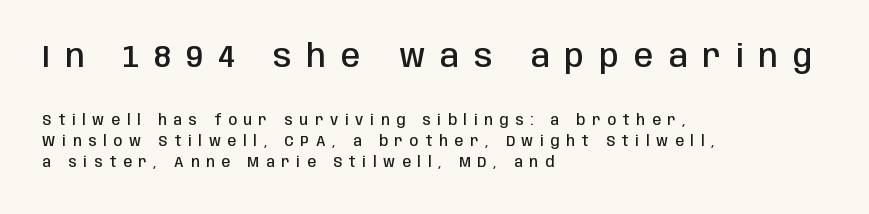
{"serif": "no", "italic": "no", "bold": "semi", "weight": "semibold", "width": "condensed", "stroke_contrast": "low", "x_height": "large", "monospaced": "no", "underline": "no", "align": "left", "line_spacing": "normal", "line_spacing_ratio": 1.5, "letter_spacing": "wide", "letter_spacing_em": 0.49, "larger_block": "first", "size_ratio": 2.21, "glyph_px": 31}
